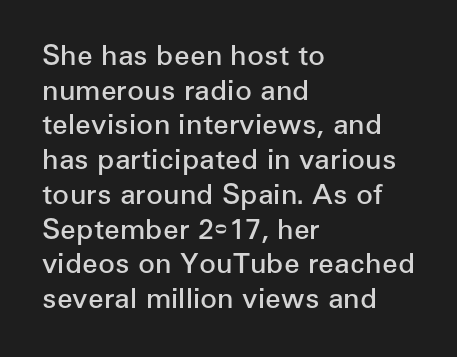
The image shows 28 px semibold sans-serif type, upright; set left-aligned, line spacing 1.24x, normal letter spacing, not underlined; low stroke contrast and a medium x-height.
